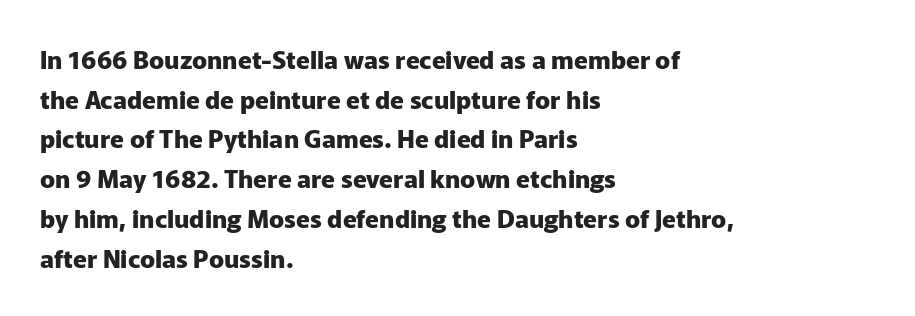
Q: Is the text bold? A: Yes.
Q: Is the text italic (slanted)? A: No, it is upright.
Q: Is the text underlined? A: No.
Q: How is the paragraph aligned? A: Left-aligned.
Q: Is the spacing between letters normal or unusually wide? A: Normal.
Q: Is the spacing between lines tight, normal or loose? A: Normal.
